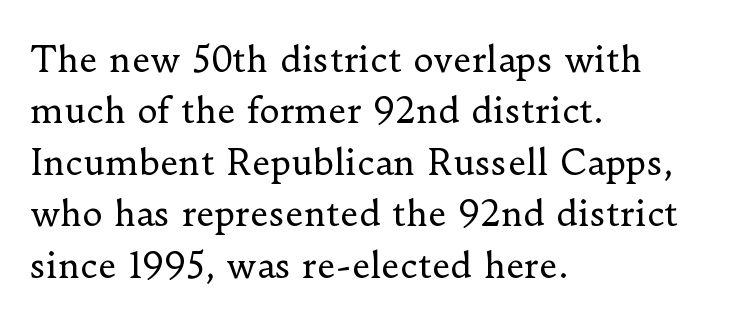
Tall strokes in this sample are plumb rather than angled. The typeface has the unassuming heft of standard copy or less. The rag falls on the right side of this text block. Note: serifs present on the glyphs.
